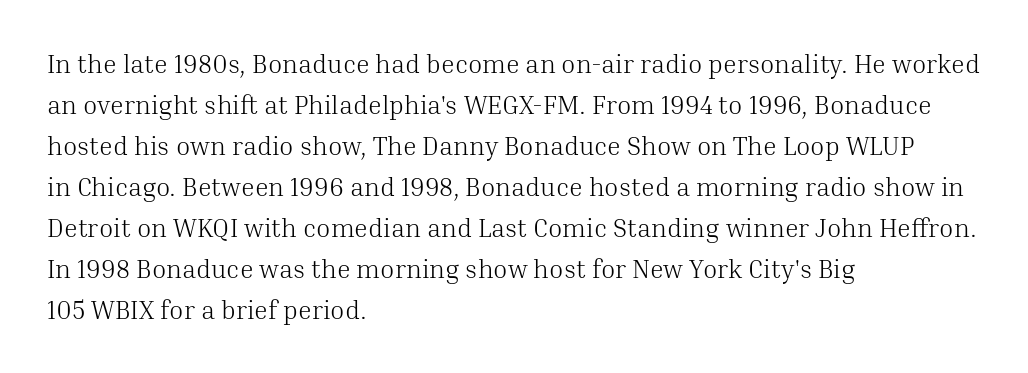
The words here are not underlined. Unbolded letterforms with no extra heft. Quick note: interline space is typical. These lines stack with their left ends in a neat column. Ordinary non-slanted type is in use. Here the glyphs are tracked normally, forming tight word shapes.
